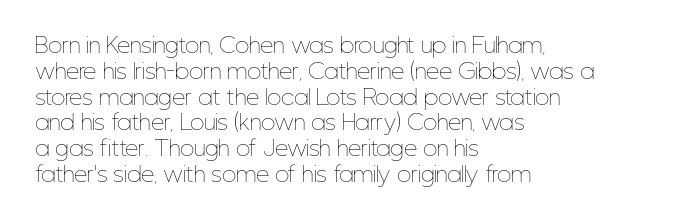
The image shows 21 px text type, upright; set left-aligned, line spacing 1.23x, normal letter spacing, not underlined.
